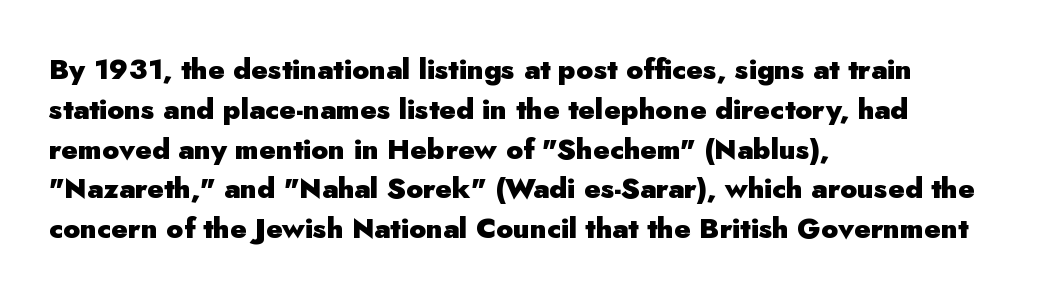
The image shows 28 px heavy sans-serif type, upright; set left-aligned, normal line spacing (1.42x), normal letter spacing, not underlined; low stroke contrast and a small x-height.
